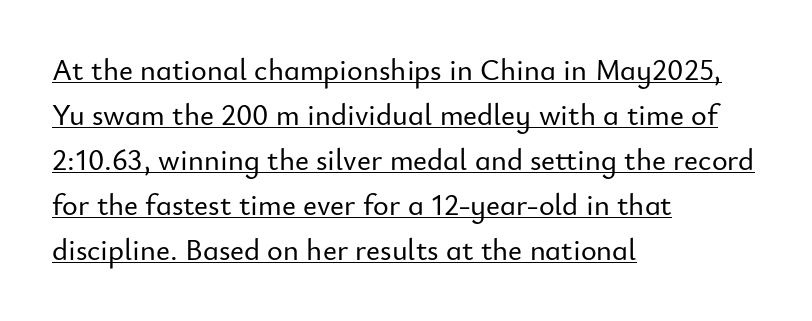
Q: Is the text italic (slanted)? A: No, it is upright.
Q: Is the typeface a serif or a sans-serif typeface? A: Sans-serif.
Q: Is the text underlined? A: Yes.
Q: How is the paragraph aligned? A: Left-aligned.
Q: Is the spacing between letters normal or unusually wide? A: Normal.
Q: Is the spacing between lines tight, normal or loose? A: Normal.
Q: Width (condensed, normal, or wide)? A: Normal.
Q: Stroke contrast? A: Low.
Q: x-height? A: Small.
Q: Monospaced? A: No.
